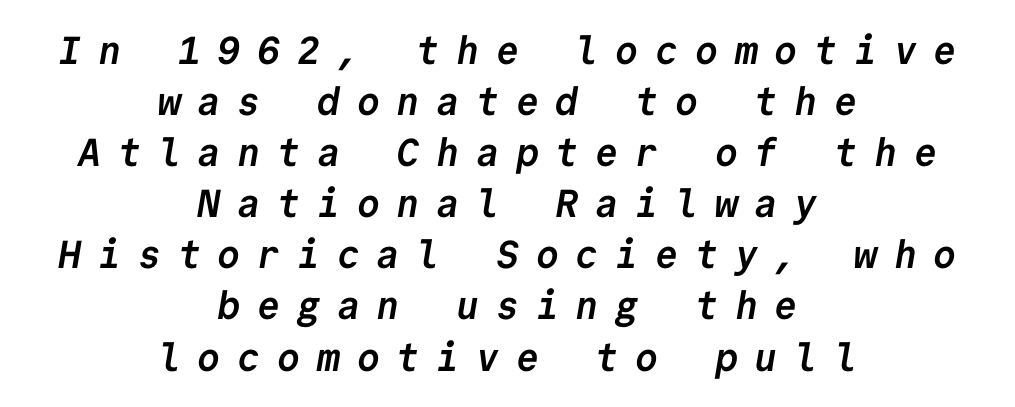
Each new line begins a customary step beneath the previous one. The strokes are fattened all the way to bold. Characters follow at a spacing far wider than the type designer built in. The rendering uses typewriter-style spacing with identical character cells.
